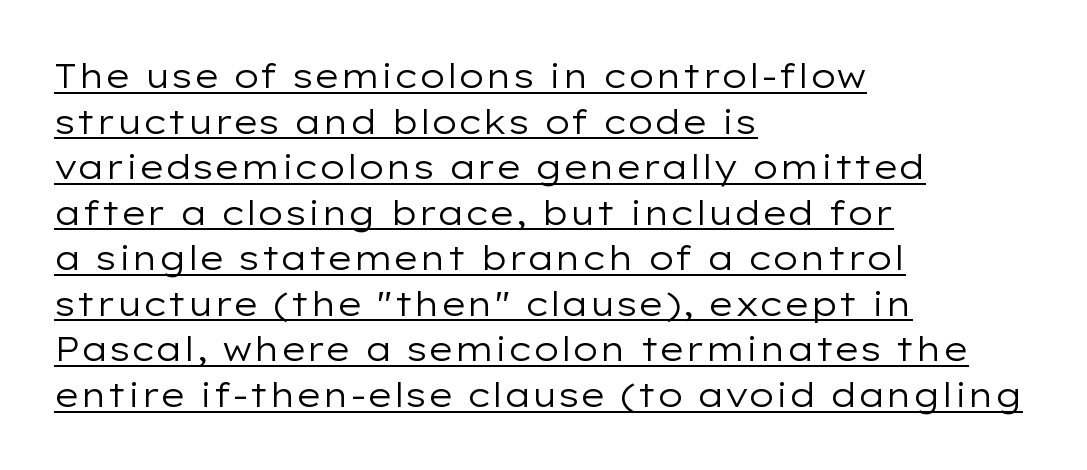
The image shows 34 px regular-weight, wide sans-serif type, upright; set left-aligned, normal line spacing (1.34x), normal letter spacing, underlined; low stroke contrast and a medium x-height.
